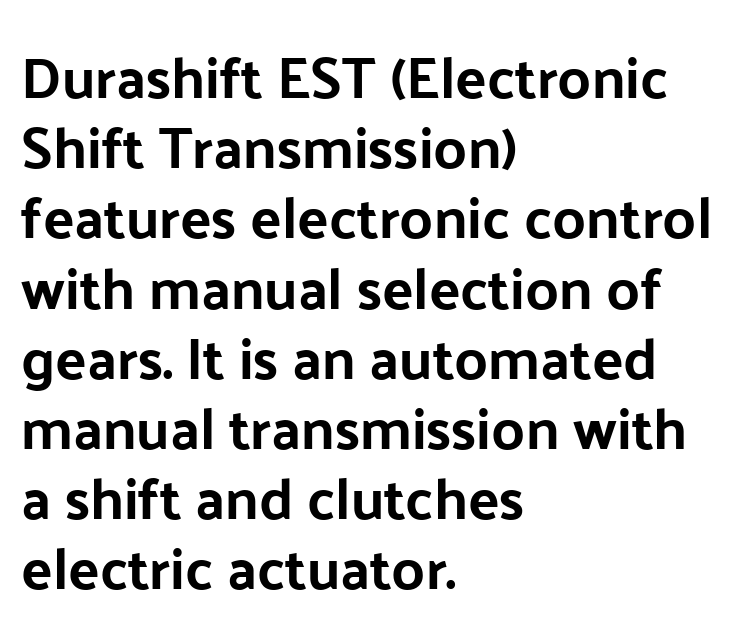
The image shows 58 px bold sans-serif type, upright; set left-aligned, line spacing 1.21x, normal letter spacing, not underlined; low stroke contrast and a medium x-height.
